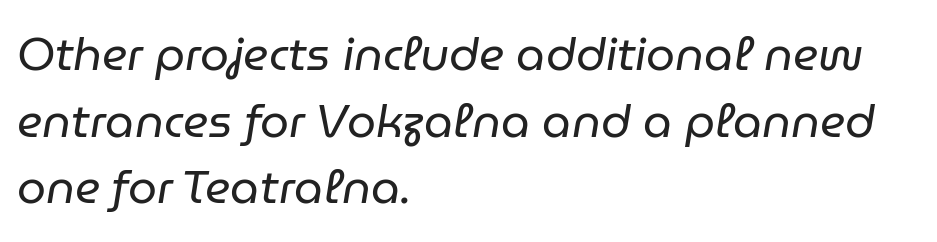
Q: Is the text bold? A: No.
Q: Is the text italic (slanted)? A: Yes, it leans right by about 9 degrees.
Q: Is the text underlined? A: No.
Q: How is the paragraph aligned? A: Left-aligned.
Q: Is the spacing between letters normal or unusually wide? A: Normal.
Q: Is the spacing between lines tight, normal or loose? A: Normal.
Q: Width (condensed, normal, or wide)? A: Normal.
Q: Stroke contrast? A: Low.
Q: x-height? A: Medium.
Q: Monospaced? A: No.
